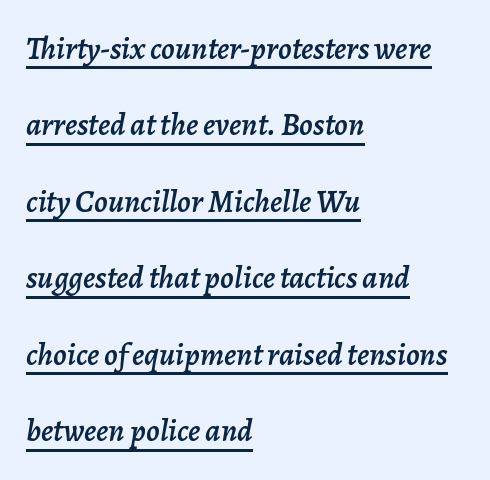
Q: Is the text italic (slanted)? A: Yes, it leans right by about 7 degrees.
Q: Is the text underlined? A: Yes.
Q: How is the paragraph aligned? A: Left-aligned.
Q: Is the spacing between letters normal or unusually wide? A: Normal.
Q: Is the spacing between lines tight, normal or loose? A: Loose.
Q: Width (condensed, normal, or wide)? A: Normal.
Q: Stroke contrast? A: Low.
Q: x-height? A: Medium.
Q: Monospaced? A: No.
